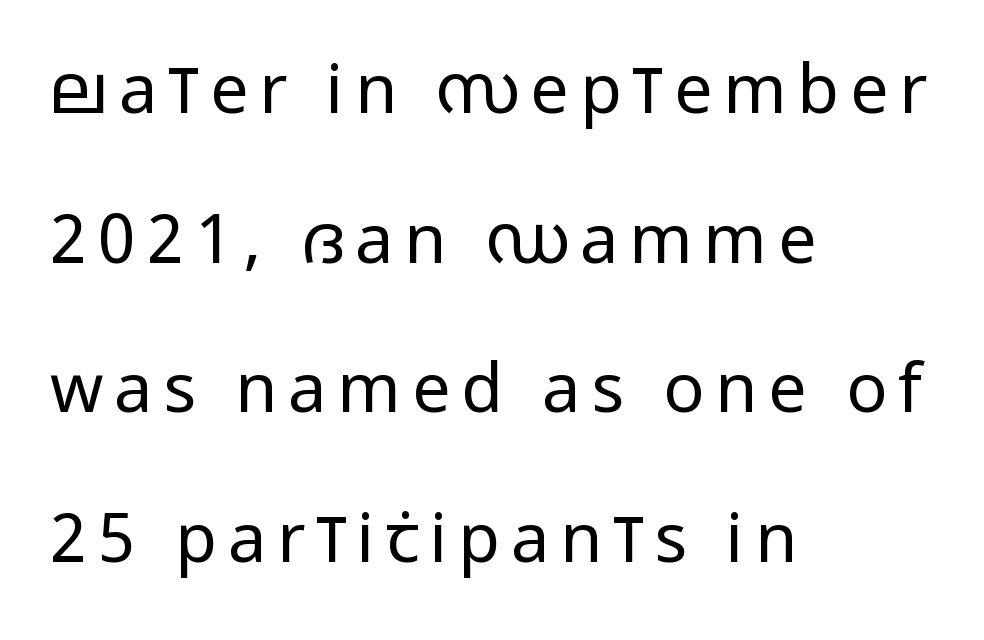
Q: Is the text bold? A: No.
Q: Is the text italic (slanted)? A: No, it is upright.
Q: Is the typeface a serif or a sans-serif typeface? A: Sans-serif.
Q: Is the text underlined? A: No.
Q: How is the paragraph aligned? A: Left-aligned.
Q: Is the spacing between lines tight, normal or loose? A: Loose.
Q: Width (condensed, normal, or wide)? A: Condensed.
Q: Stroke contrast? A: Low.
Q: x-height? A: Large.
Q: Monospaced? A: No.
